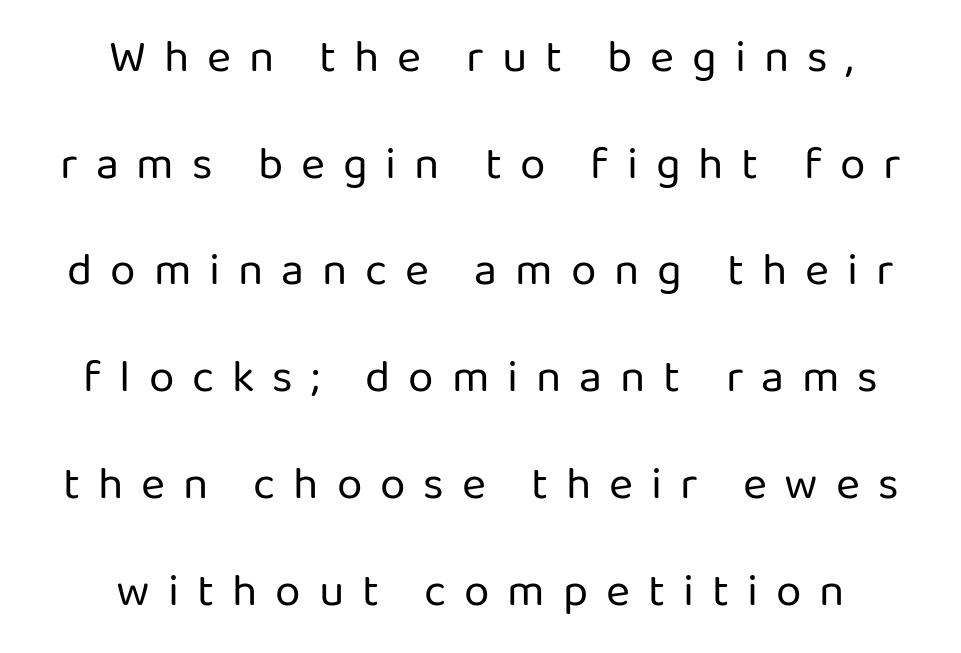
Q: Is the text bold? A: No.
Q: Is the text italic (slanted)? A: No, it is upright.
Q: Is the typeface a serif or a sans-serif typeface? A: Sans-serif.
Q: Is the text underlined? A: No.
Q: How is the paragraph aligned? A: Centered.
Q: Is the spacing between letters normal or unusually wide? A: Unusually wide.
Q: Is the spacing between lines tight, normal or loose? A: Loose.
Q: Width (condensed, normal, or wide)? A: Normal.
Q: Stroke contrast? A: Low.
Q: x-height? A: Medium.
Q: Monospaced? A: No.
